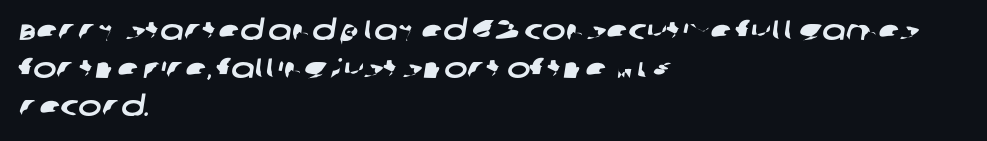
Q: Is the typeface a serif or a sans-serif typeface? A: Sans-serif.
Q: Is the text underlined? A: No.
Q: How is the paragraph aligned? A: Left-aligned.
Q: Is the spacing between letters normal or unusually wide? A: Normal.
Q: Is the spacing between lines tight, normal or loose? A: Normal.
Q: Width (condensed, normal, or wide)? A: Wide.
Q: Stroke contrast? A: Low.
Q: x-height? A: Large.
Q: Monospaced? A: No.
